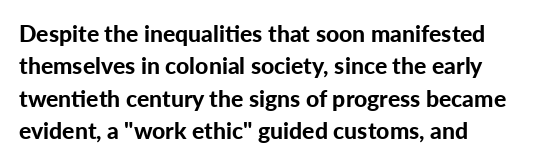
The space directly below the letters is spotless. A dark, heavy texture on the line: the type is bold. Every row of glyphs begins at an identical x-position on the left. Posture: vertical.
